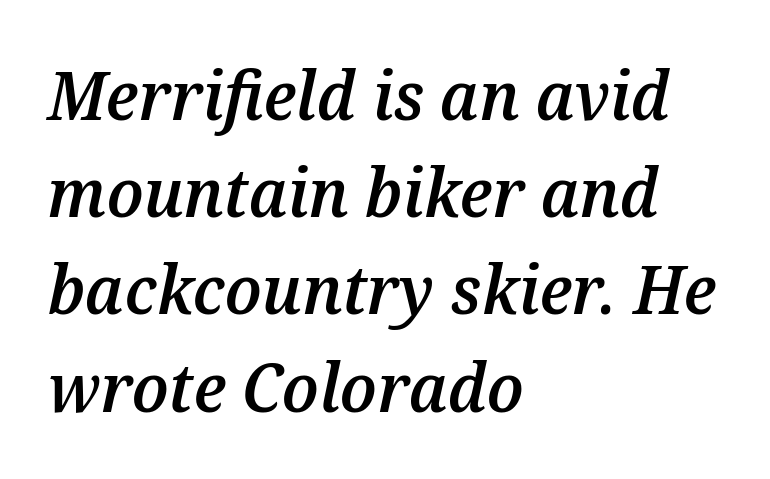
Q: Is the text bold? A: Semi-bold.
Q: Is the text italic (slanted)? A: Yes, it leans right by about 12 degrees.
Q: Is the text underlined? A: No.
Q: How is the paragraph aligned? A: Left-aligned.
Q: Is the spacing between letters normal or unusually wide? A: Normal.
Q: Is the spacing between lines tight, normal or loose? A: Normal.
Q: Width (condensed, normal, or wide)? A: Normal.
Q: Stroke contrast? A: Medium.
Q: x-height? A: Medium.
Q: Monospaced? A: No.
